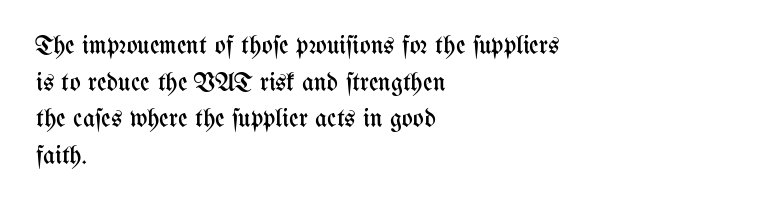
In CSS terms this would be text-align: left. The words here are not underlined. The font is comparable to plain body text, perhaps lighter. Every character sits straight up, as roman type does. The vertical gap from one line to the next is medium. Compared with typical body copy, the letter spacing here is the same.
